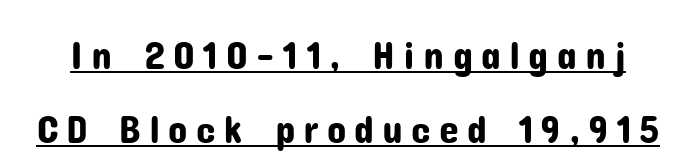
{"serif": "no", "italic": "no", "width": "normal", "stroke_contrast": "low", "x_height": "medium", "monospaced": "no", "underline": "yes", "line_spacing_ratio": 1.84, "letter_spacing": "wide", "letter_spacing_em": 0.2, "glyph_px": 40}
